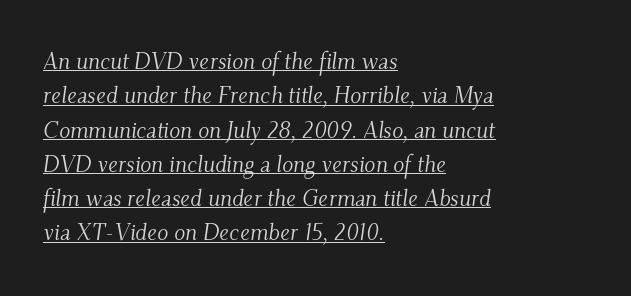
{"italic": "yes", "lean": "right", "slant_degrees": 9, "bold": "no", "underline": "yes", "align": "left", "line_spacing": "normal", "line_spacing_ratio": 1.49, "letter_spacing": "normal", "letter_spacing_em": 0.0, "glyph_px": 23}
